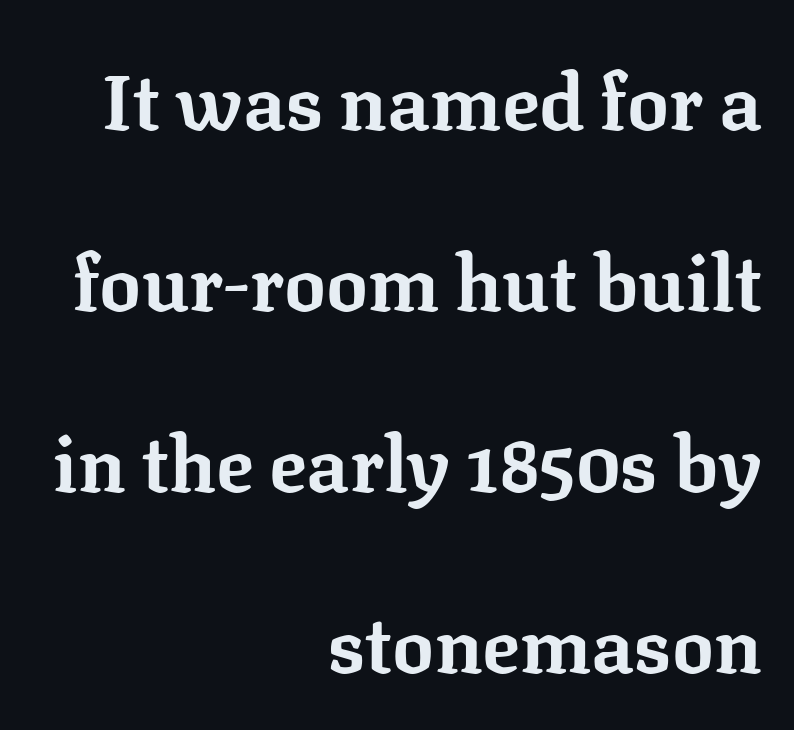
This sample has the flowing, uneven cadence of proportional lettering. Line ends are locked; line starts wander. Check under the words: just untouched page. The passage shown is emphatically bold. Students, note that the glyphs here touch the page at normal intervals. The text was rendered using a seriffed face with decorative stroke endings.
